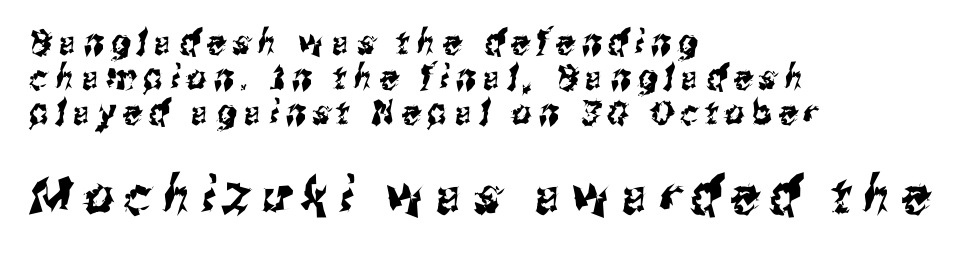
{"serif": "no", "width": "condensed", "stroke_contrast": "medium", "x_height": "medium", "monospaced": "no", "underline": "no", "align": "left", "line_spacing": "tight", "line_spacing_ratio": 1.03, "letter_spacing": "wide", "letter_spacing_em": 0.21, "larger_block": "second", "size_ratio": 1.5, "glyph_px": 51}
